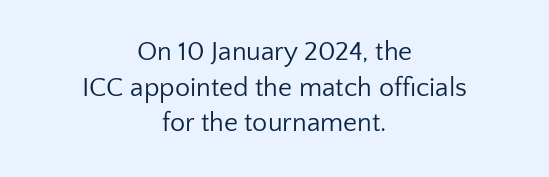
One glance says typical: line gaps are just what's usual. Reading down the block, each line starts at a different indent, mirrored at its end. Weight class: somewhere from thin through regular. The axis of the letterforms is exactly vertical.
